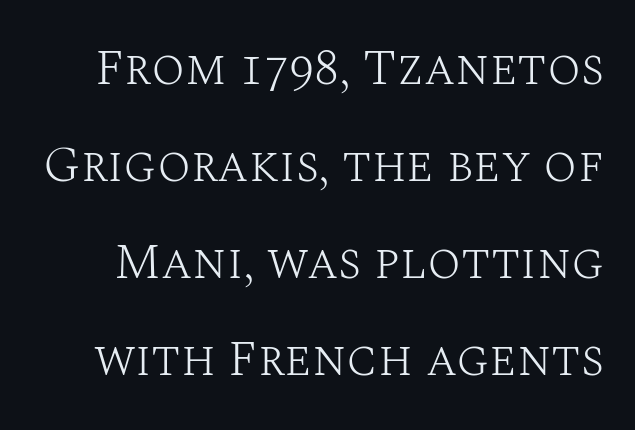
Q: Is the text bold? A: No.
Q: Is the text italic (slanted)? A: No, it is upright.
Q: Is the typeface a serif or a sans-serif typeface? A: Serif.
Q: Is the text underlined? A: No.
Q: Is the spacing between letters normal or unusually wide? A: Normal.
Q: Is the spacing between lines tight, normal or loose? A: Loose.
Q: Width (condensed, normal, or wide)? A: Normal.
Q: Stroke contrast? A: Medium.
Q: x-height? A: Large.
Q: Monospaced? A: No.
